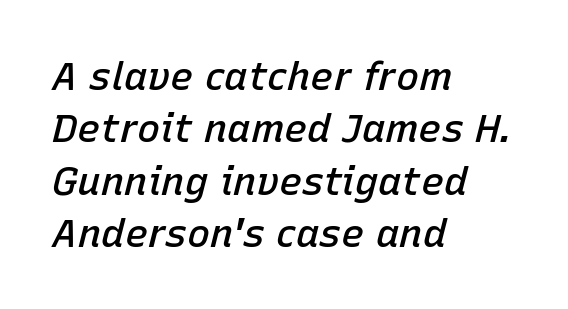
{"italic": "yes", "lean": "right", "slant_degrees": 15, "bold": "semi", "weight": "semibold", "width": "normal", "stroke_contrast": "low", "x_height": "medium", "monospaced": "no", "underline": "no", "align": "left", "line_spacing": "normal", "line_spacing_ratio": 1.34, "letter_spacing": "normal", "letter_spacing_em": 0.0, "glyph_px": 39}
